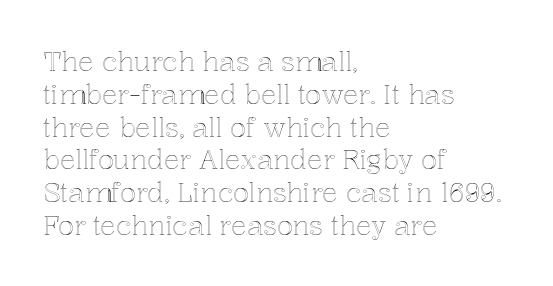
Q: Is the text italic (slanted)? A: No, it is upright.
Q: Is the text underlined? A: No.
Q: How is the paragraph aligned? A: Left-aligned.
Q: Is the spacing between letters normal or unusually wide? A: Normal.
Q: Is the spacing between lines tight, normal or loose? A: Normal.
